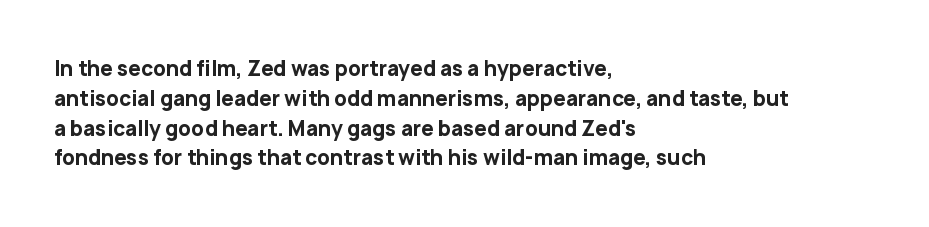
{"italic": "no", "bold": "yes", "underline": "no", "align": "left", "line_spacing": "normal", "line_spacing_ratio": 1.49, "letter_spacing": "normal", "letter_spacing_em": 0.0, "glyph_px": 20}
